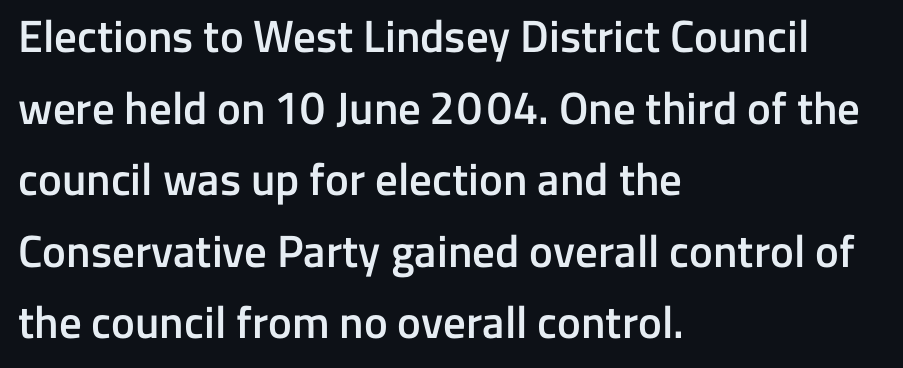
The letters stand upright; this is a roman face. Compared with a centered layout, this one pins lines to the left instead. The face used here is a semibold: visibly heavier than regular, lighter than bold. Examine the stroke ends and you'll find no serifs.
